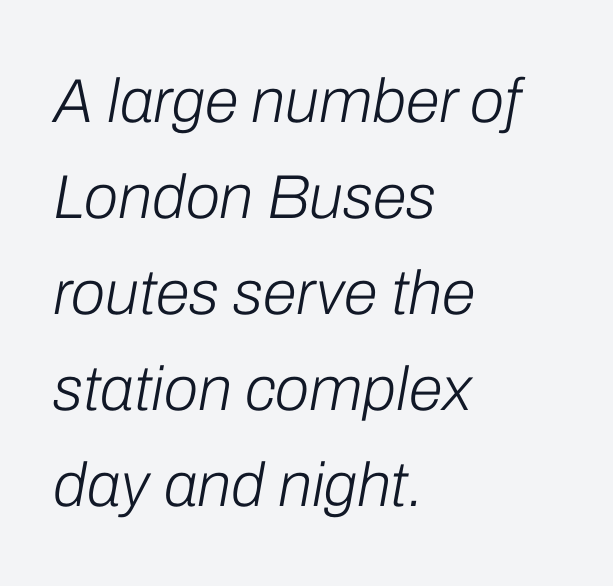
{"italic": "yes", "lean": "right", "slant_degrees": 10, "bold": "no", "weight": "light", "width": "normal", "stroke_contrast": "low", "x_height": "medium", "monospaced": "no", "underline": "no", "align": "left", "line_spacing": "normal", "line_spacing_ratio": 1.55, "letter_spacing": "normal", "letter_spacing_em": 0.0, "glyph_px": 62}
